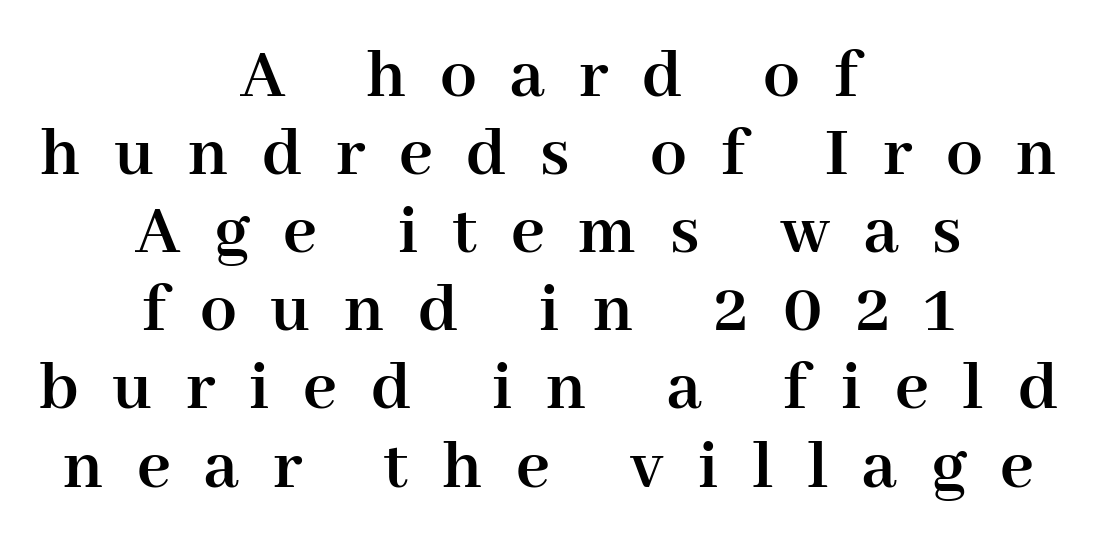
Decoration check: the copy has no underline. Vertically, the passage feels compressed, each row crowding the next. How heavy is the stroke? Heavy — this is a bold. Line starts and ends both wander, symmetrically. These lines are rendered in a variable-pitch font.
